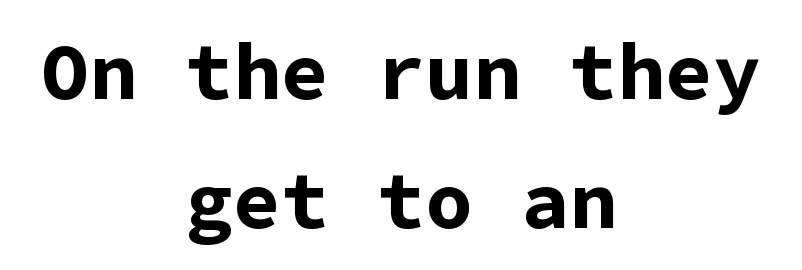
One-word summary of the alignment: center. Font category for this specimen: sans-serif. Reading down the column, the eye jumps a familiar distance to each next line. Italic? Not at all — the glyphs are vertical. The area under the type is left untouched. On the weight axis this lands at bold, roughly 700.
